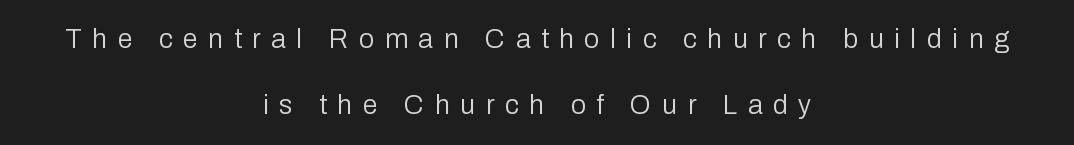
Loosely led — the rows are spread out. Short and long lines alike share a common midpoint. Clear beneath every line of the passage. No italicization has been applied; the sample stays upright. Unbolded letterforms with no extra heft.
